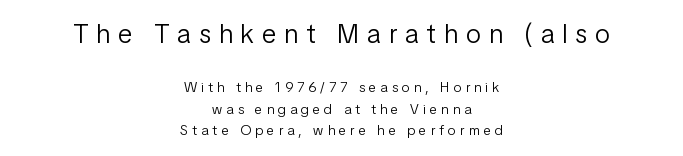
Is there much room between lines? A standard amount, neither cramped nor airy. The string is rendered with underlining switched off. The weight would be labelled regular, book, light, or lighter still. Short and long lines alike share a common midpoint. Visually, the top section dominates because its glyphs are scaled up.
